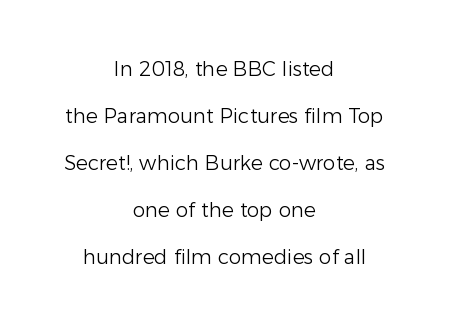
The image shows 20 px text type, upright; set centered, loose line spacing (2.35x), normal letter spacing, not underlined.
